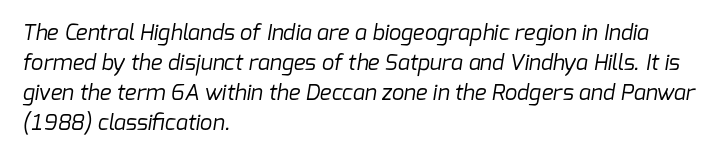
The image shows 22 px text type; set left-aligned, normal line spacing (1.37x), normal letter spacing, not underlined.
